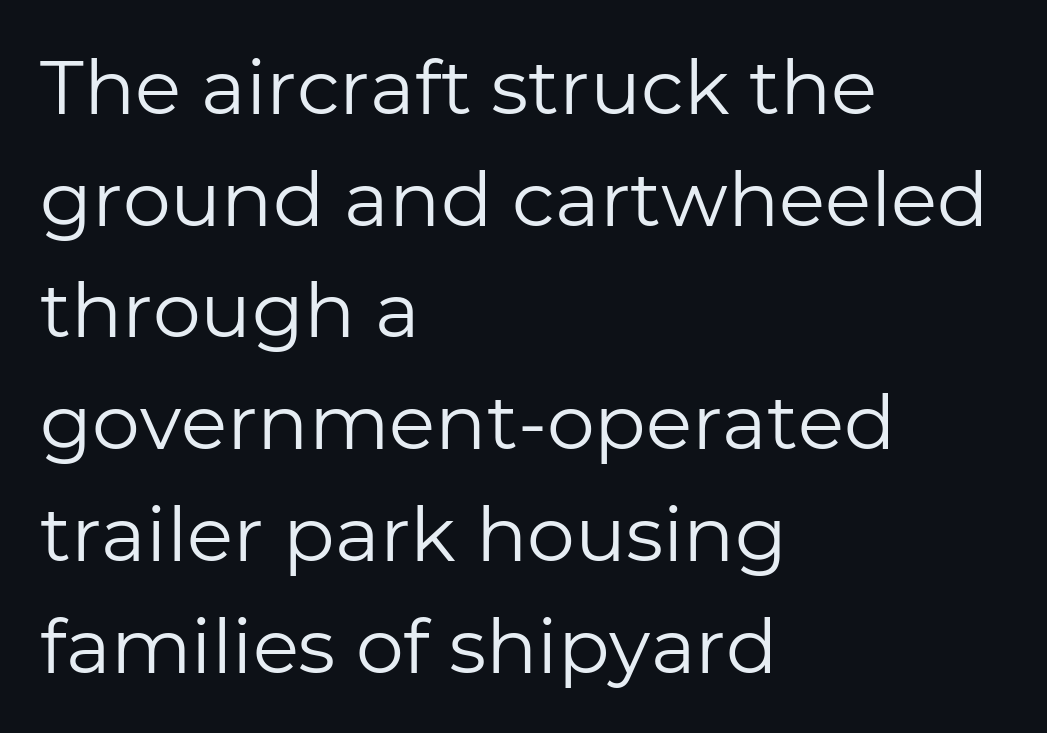
{"serif": "no", "italic": "no", "bold": "no", "weight": "regular", "width": "normal", "stroke_contrast": "low", "x_height": "medium", "monospaced": "no", "underline": "no", "align": "left", "line_spacing": "normal", "line_spacing_ratio": 1.47, "letter_spacing": "normal", "letter_spacing_em": 0.0, "glyph_px": 76}
